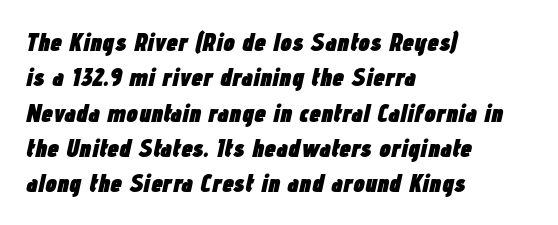
A dark, heavy texture on the line: the type is bold. Compared with typical paragraphs, the rows here are spaced about the same. Caption: standard tracking, unaltered. The foot of each line stays bare and open. A student would call this left alignment; a typographer would say flush left, rag right. Does the lettering tilt? It does — this is italic.
